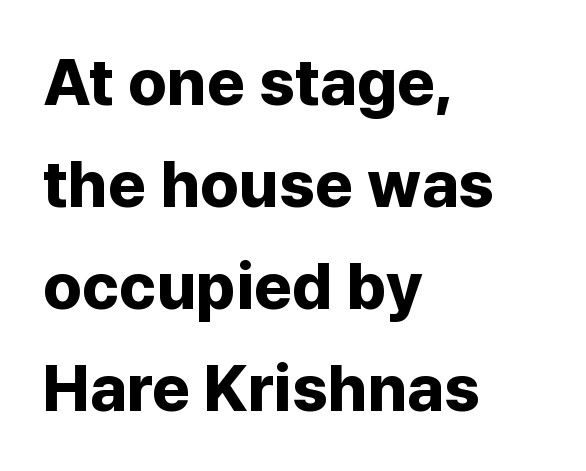
Q: Is the text bold? A: Yes.
Q: Is the text italic (slanted)? A: No, it is upright.
Q: Is the typeface a serif or a sans-serif typeface? A: Sans-serif.
Q: Is the text underlined? A: No.
Q: How is the paragraph aligned? A: Left-aligned.
Q: Is the spacing between letters normal or unusually wide? A: Normal.
Q: Is the spacing between lines tight, normal or loose? A: Normal.
Q: Width (condensed, normal, or wide)? A: Normal.
Q: Stroke contrast? A: Low.
Q: x-height? A: Medium.
Q: Monospaced? A: No.
